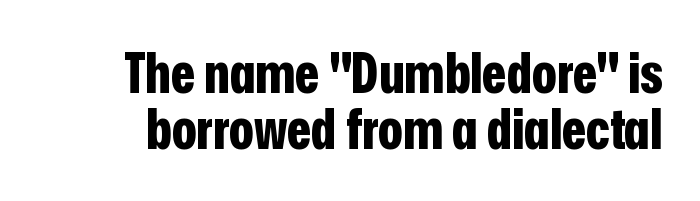
Q: Is the text bold? A: Yes.
Q: Is the text italic (slanted)? A: No, it is upright.
Q: Is the typeface a serif or a sans-serif typeface? A: Sans-serif.
Q: Is the text underlined? A: No.
Q: Is the spacing between letters normal or unusually wide? A: Normal.
Q: Is the spacing between lines tight, normal or loose? A: Tight.
Q: Width (condensed, normal, or wide)? A: Condensed.
Q: Stroke contrast? A: Low.
Q: x-height? A: Medium.
Q: Monospaced? A: No.
